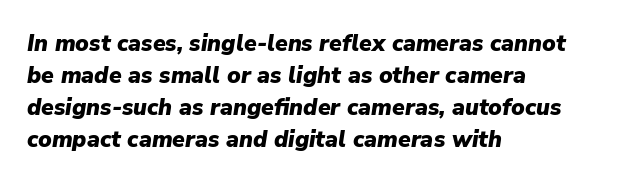
Style check: oblique. These lines stack with their left ends in a neat column. Default kerning and tracking; the words read as compact shapes. Line spacing here is normal.
